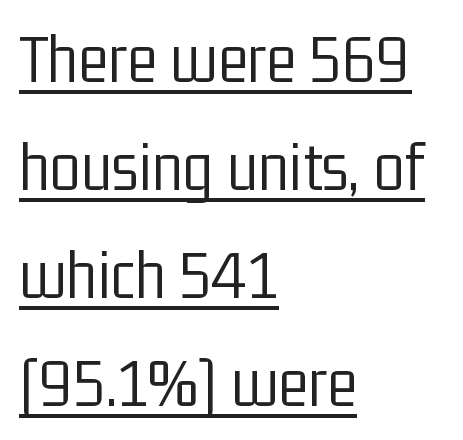
Q: Is the text bold? A: No.
Q: Is the text italic (slanted)? A: No, it is upright.
Q: Is the typeface a serif or a sans-serif typeface? A: Sans-serif.
Q: Is the text underlined? A: Yes.
Q: How is the paragraph aligned? A: Left-aligned.
Q: Is the spacing between letters normal or unusually wide? A: Normal.
Q: Is the spacing between lines tight, normal or loose? A: Normal.
Q: Width (condensed, normal, or wide)? A: Condensed.
Q: Stroke contrast? A: Low.
Q: x-height? A: Medium.
Q: Monospaced? A: No.
